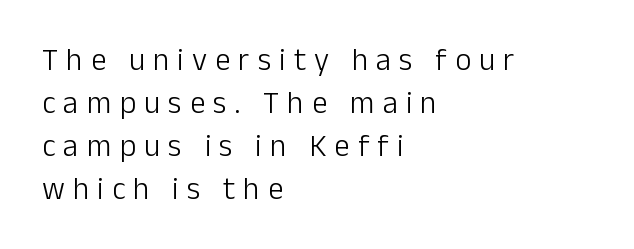
Q: Is the text bold? A: No.
Q: Is the text italic (slanted)? A: No, it is upright.
Q: Is the typeface a serif or a sans-serif typeface? A: Sans-serif.
Q: Is the text underlined? A: No.
Q: How is the paragraph aligned? A: Left-aligned.
Q: Is the spacing between letters normal or unusually wide? A: Unusually wide.
Q: Is the spacing between lines tight, normal or loose? A: Normal.
Q: Width (condensed, normal, or wide)? A: Normal.
Q: Stroke contrast? A: Low.
Q: x-height? A: Medium.
Q: Monospaced? A: No.
